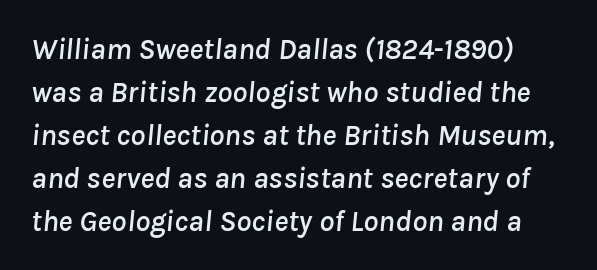
Q: Is the text italic (slanted)? A: Yes, it leans right by about 8 degrees.
Q: Is the text underlined? A: No.
Q: Is the spacing between letters normal or unusually wide? A: Normal.
Q: Is the spacing between lines tight, normal or loose? A: Normal.
Q: Width (condensed, normal, or wide)? A: Normal.
Q: Stroke contrast? A: Low.
Q: x-height? A: Medium.
Q: Monospaced? A: No.
